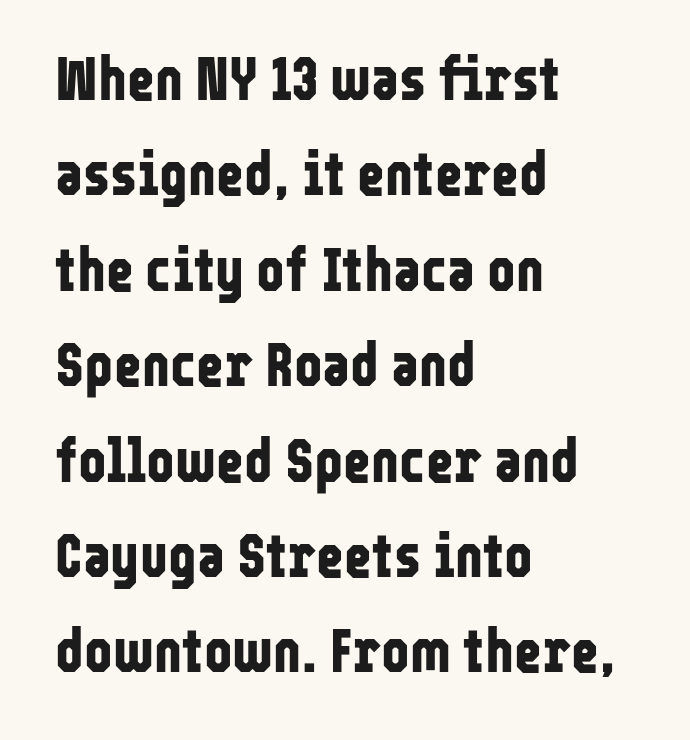
The image shows 60 px bold, condensed sans-serif type, upright; set left-aligned, normal line spacing (1.59x), normal letter spacing, not underlined; low stroke contrast and a medium x-height.
